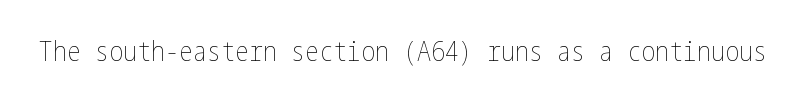
The image shows 28 px thin, condensed type, upright; set normal letter spacing, not underlined; low stroke contrast and a medium x-height.
